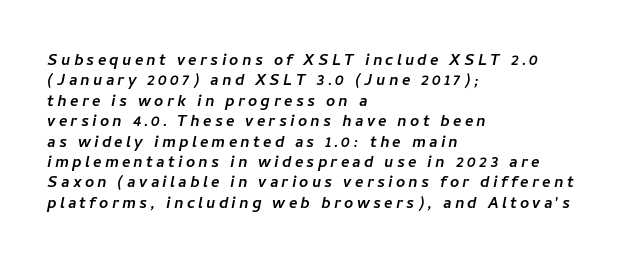
{"underline": "no", "align": "left", "line_spacing": "tight", "line_spacing_ratio": 1.02, "glyph_px": 20}
